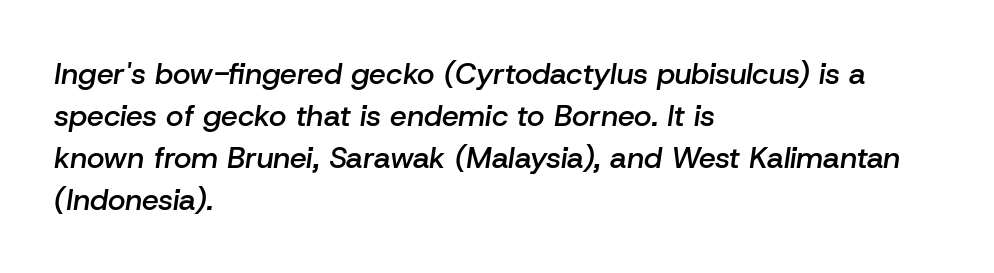
{"italic": "yes", "lean": "right", "slant_degrees": 8, "bold": "semi", "weight": "semibold", "width": "normal", "stroke_contrast": "low", "x_height": "medium", "monospaced": "no", "underline": "no", "align": "left", "line_spacing": "normal", "line_spacing_ratio": 1.4, "letter_spacing": "normal", "letter_spacing_em": 0.0, "glyph_px": 30}
